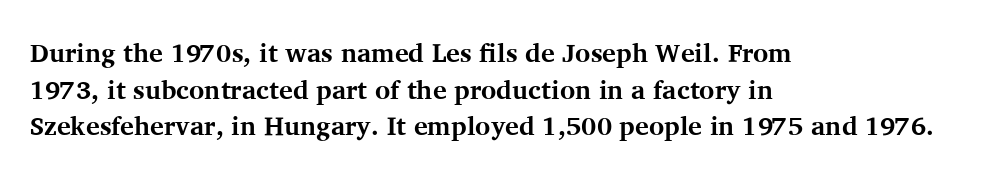
{"italic": "no", "bold": "yes", "underline": "no", "align": "left", "line_spacing": "normal", "line_spacing_ratio": 1.41, "letter_spacing": "normal", "letter_spacing_em": 0.0, "glyph_px": 26}
